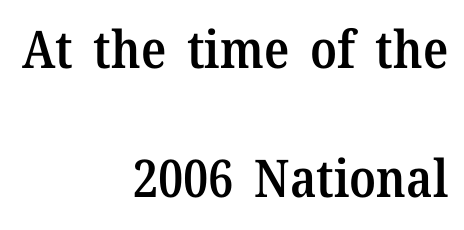
The typography opts for an upright posture over an oblique one. Letter spacing: default. In terms of letterform style, serifs are clearly present. Type without underlining. Loosely led — the rows are spread out. The letters are semibold — heavier than regular but short of a full bold.
